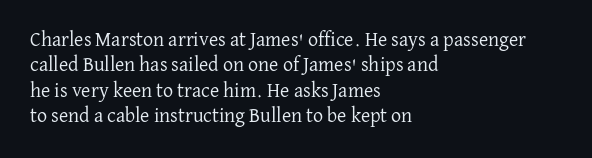
Q: Is the text bold? A: No.
Q: Is the text italic (slanted)? A: No, it is upright.
Q: Is the text underlined? A: No.
Q: How is the paragraph aligned? A: Left-aligned.
Q: Is the spacing between letters normal or unusually wide? A: Normal.
Q: Is the spacing between lines tight, normal or loose? A: Normal.
